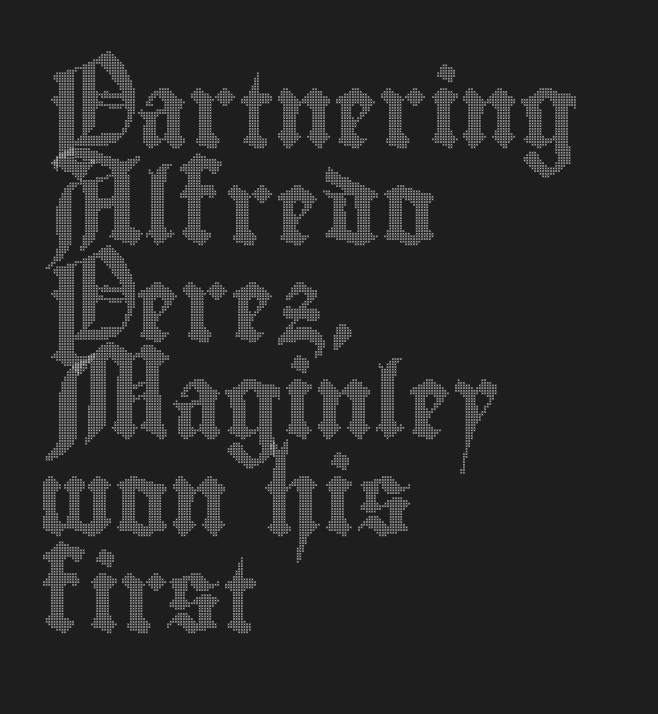
Q: Is the text italic (slanted)? A: No, it is upright.
Q: Is the text underlined? A: No.
Q: How is the paragraph aligned? A: Left-aligned.
Q: Is the spacing between letters normal or unusually wide? A: Normal.
Q: Is the spacing between lines tight, normal or loose? A: Normal.
Q: Width (condensed, normal, or wide)? A: Condensed.
Q: x-height? A: Small.
Q: Monospaced? A: No.
